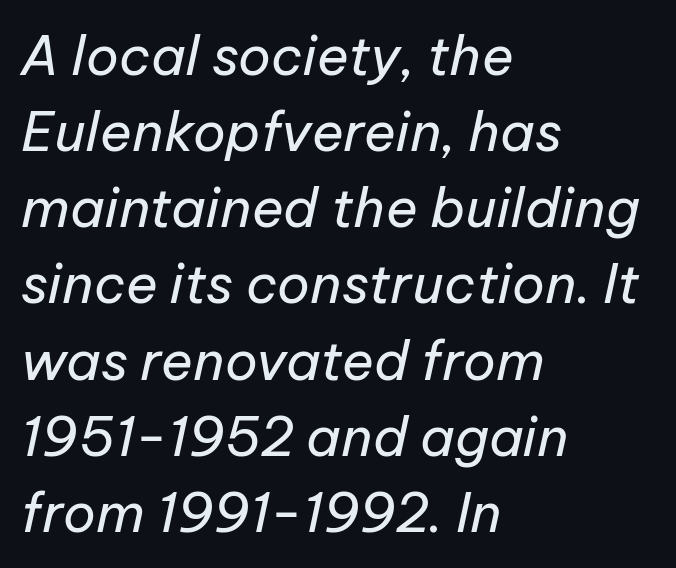
{"italic": "yes", "lean": "right", "slant_degrees": 12, "bold": "no", "weight": "regular", "width": "normal", "stroke_contrast": "low", "x_height": "medium", "monospaced": "no", "underline": "no", "align": "left", "line_spacing": "normal", "line_spacing_ratio": 1.41, "letter_spacing": "normal", "letter_spacing_em": 0.0, "glyph_px": 54}
